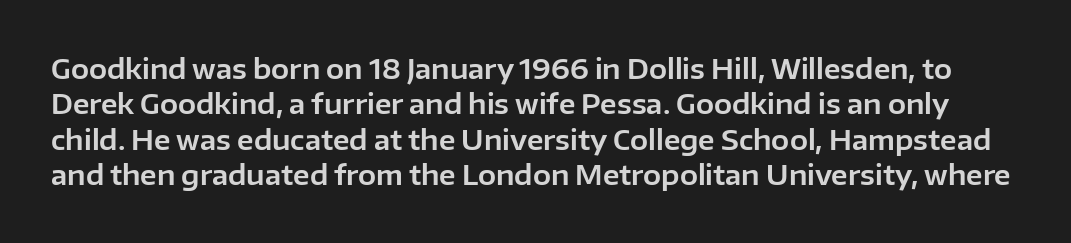
{"italic": "no", "underline": "no", "line_spacing": "normal", "line_spacing_ratio": 1.31, "letter_spacing": "normal", "letter_spacing_em": 0.0, "glyph_px": 27}
